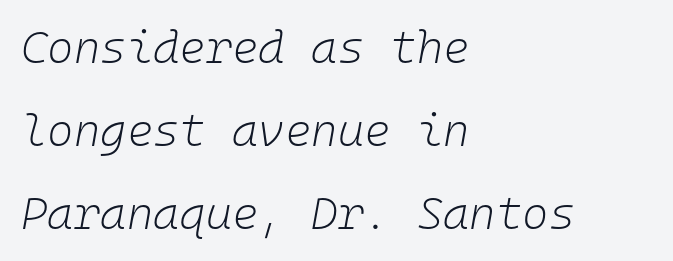
Q: Is the text bold? A: No.
Q: Is the text italic (slanted)? A: Yes, it leans right by about 10 degrees.
Q: Is the text underlined? A: No.
Q: How is the paragraph aligned? A: Left-aligned.
Q: Is the spacing between letters normal or unusually wide? A: Normal.
Q: Width (condensed, normal, or wide)? A: Normal.
Q: Stroke contrast? A: Low.
Q: x-height? A: Medium.
Q: Monospaced? A: Yes.
